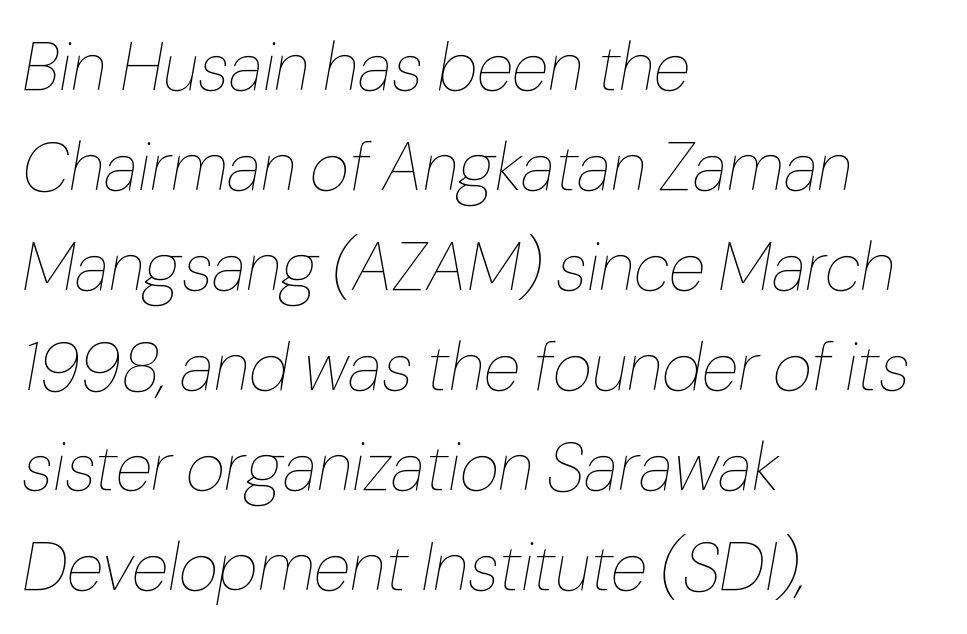
Q: Is the text bold? A: No.
Q: Is the text italic (slanted)? A: Yes, it leans right by about 10 degrees.
Q: Is the text underlined? A: No.
Q: How is the paragraph aligned? A: Left-aligned.
Q: Is the spacing between letters normal or unusually wide? A: Normal.
Q: Is the spacing between lines tight, normal or loose? A: Normal.
Q: Width (condensed, normal, or wide)? A: Normal.
Q: Stroke contrast? A: Low.
Q: x-height? A: Medium.
Q: Monospaced? A: No.
